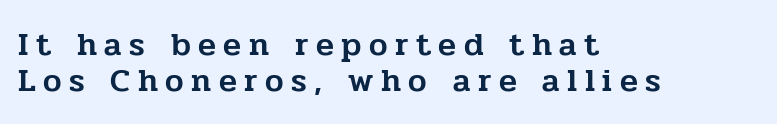
The face used here is proportionally spaced, like ordinary book or web type. Style check: upright. The text was rendered using a seriffed face with decorative stroke endings. Alignment: flush left.
